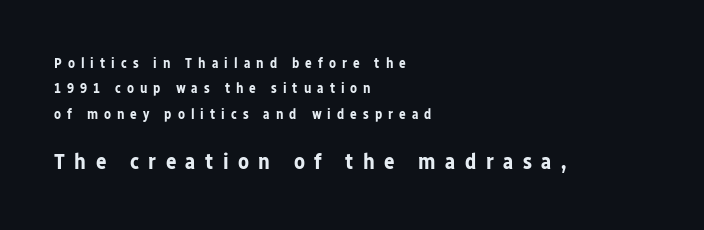
The image shows 22 px bold type, upright; set left-aligned, line spacing 1.82x, unusually wide letter spacing (+0.43 em), not underlined; the second (bottom) block is 1.57x larger.
